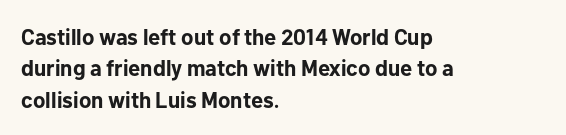
The image shows 22 px bold type, upright; set left-aligned, normal line spacing (1.43x), normal letter spacing, not underlined.
